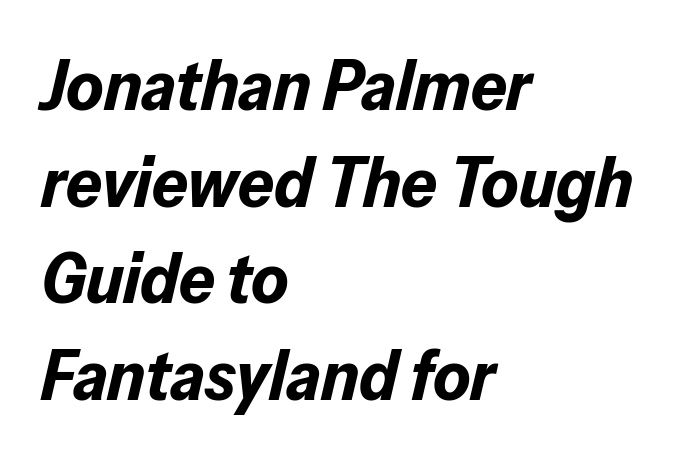
The image shows 71 px bold type, italic (leaning right); set left-aligned, normal line spacing (1.36x), normal letter spacing, not underlined; low stroke contrast and a medium x-height.
